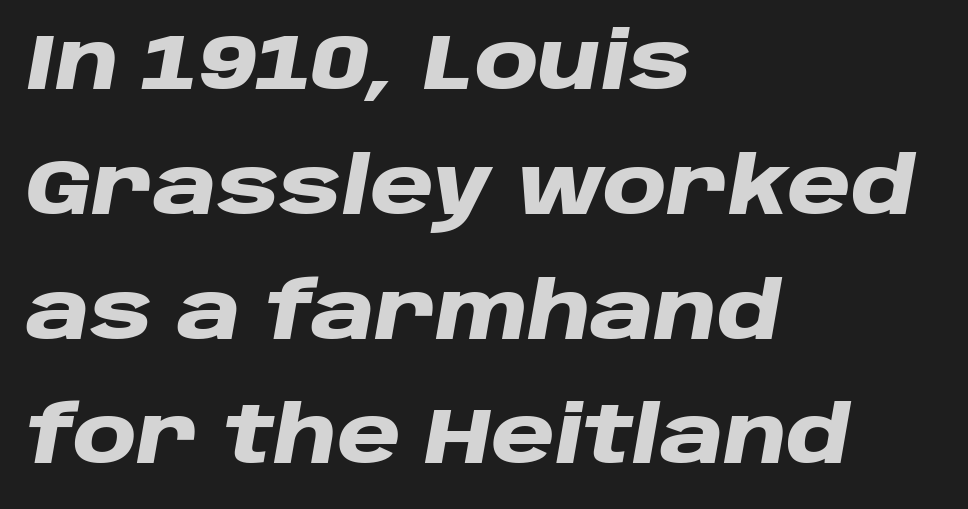
Q: Is the text bold? A: Yes.
Q: Is the text italic (slanted)? A: Yes, it leans right by about 10 degrees.
Q: Is the text underlined? A: No.
Q: How is the paragraph aligned? A: Left-aligned.
Q: Is the spacing between letters normal or unusually wide? A: Normal.
Q: Is the spacing between lines tight, normal or loose? A: Normal.
Q: Width (condensed, normal, or wide)? A: Wide.
Q: Stroke contrast? A: Low.
Q: x-height? A: Large.
Q: Monospaced? A: No.
